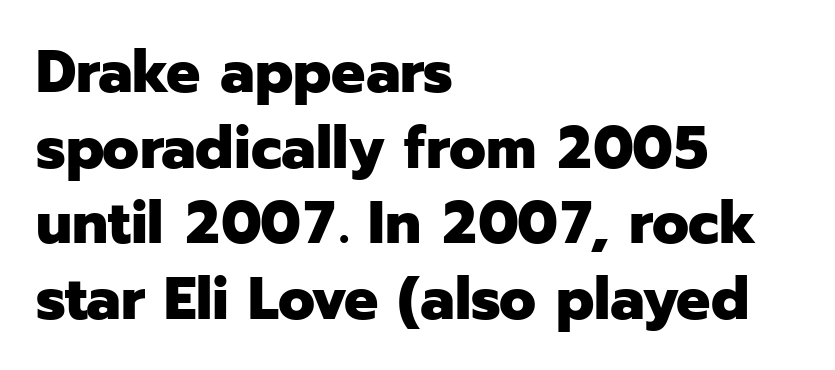
The image shows 60 px heavy sans-serif type, upright; set left-aligned, normal line spacing (1.26x), normal letter spacing, not underlined; low stroke contrast and a medium x-height.
